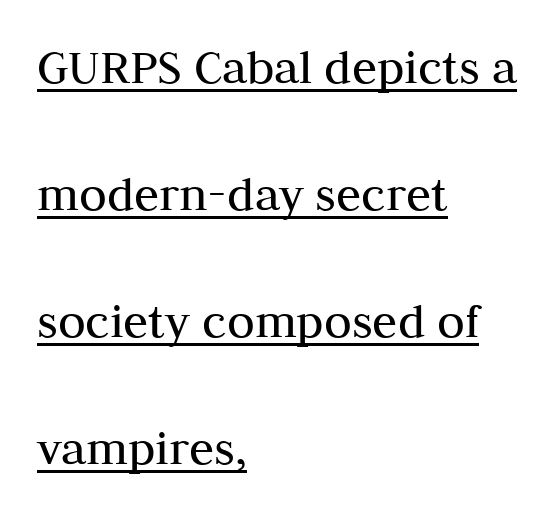
A rule runs beneath these lines of type. If you drew a line through each stem, it would be perfectly vertical. Looks like regular typesetting: each glyph gets only the width it needs. Nobody touched the tracking dial on this one. Think standard paragraph weight, or any step lighter than that.
